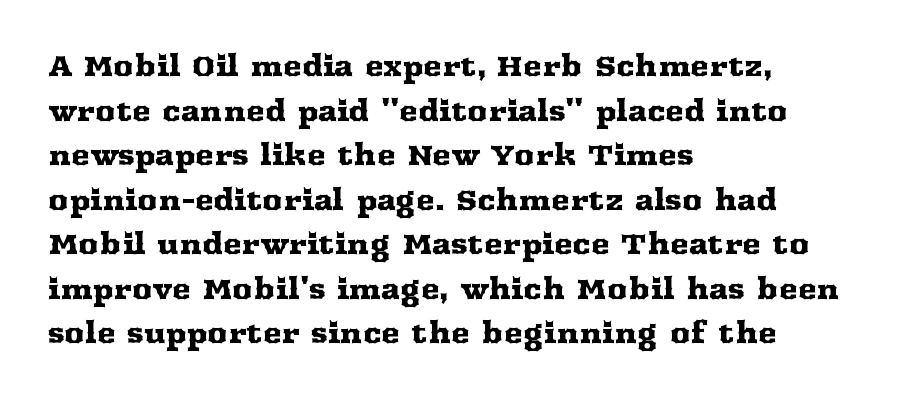
{"serif": "yes", "italic": "no", "width": "wide", "stroke_contrast": "medium", "x_height": "medium", "monospaced": "no", "underline": "no", "align": "left", "line_spacing": "normal", "line_spacing_ratio": 1.59, "letter_spacing": "normal", "letter_spacing_em": 0.0, "glyph_px": 28}
